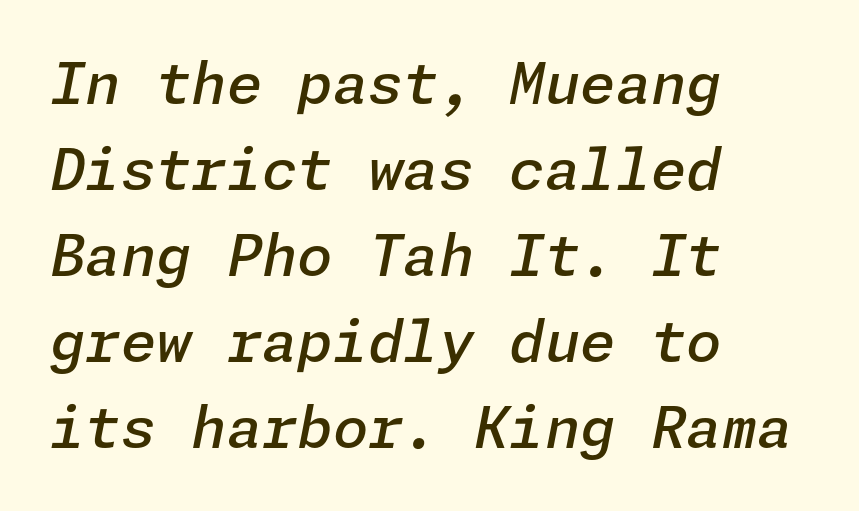
{"italic": "yes", "lean": "right", "slant_degrees": 11, "bold": "semi", "weight": "semibold", "width": "normal", "stroke_contrast": "low", "x_height": "medium", "underline": "no", "align": "left", "line_spacing": "normal", "line_spacing_ratio": 1.51, "letter_spacing": "normal", "letter_spacing_em": 0.0, "glyph_px": 57}
